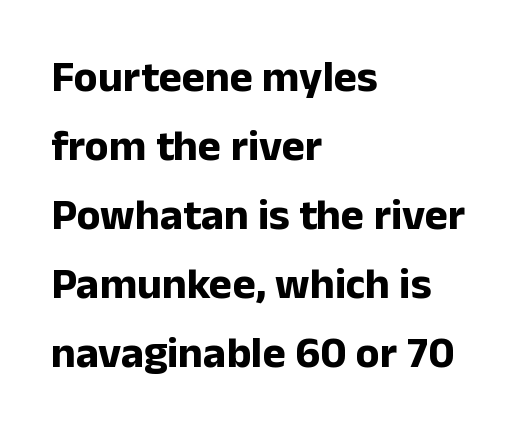
Is there much room between lines? A standard amount, neither cramped nor airy. Grotesque or geometric, the face here clearly has no serifs. The letters advance in unequal steps, a hallmark of proportional type. The paragraph has a hard left edge and a soft right edge. The passage shown is not underscored anywhere.
